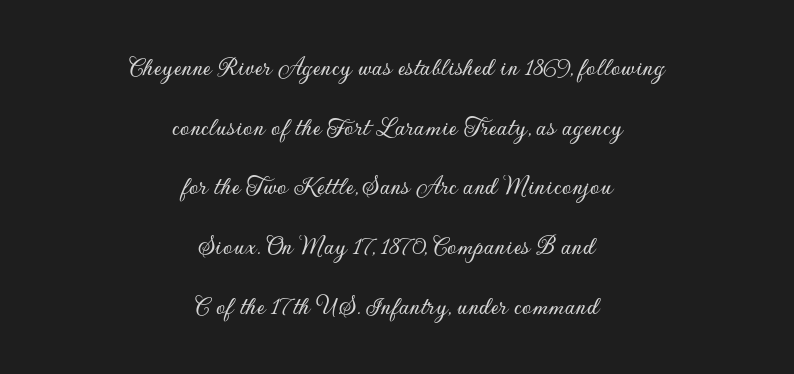
The image shows 27 px text type; set centered, loose line spacing (2.21x), normal letter spacing, not underlined.
